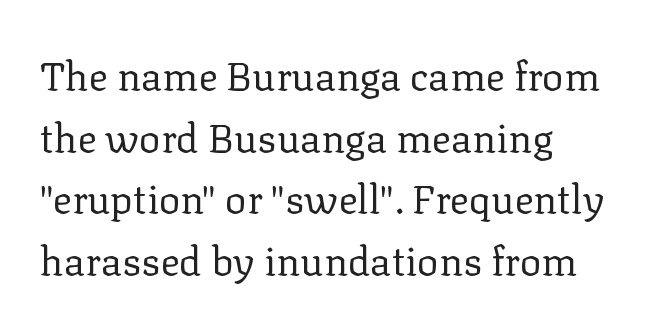
This sample uses plain, unmodified letter spacing. The face used here is proportionally spaced, like ordinary book or web type. The passage is arranged the way most books set body copy — flush left. The characters are drawn with everyday or finer stroke widths. Check under the words: just untouched page.
